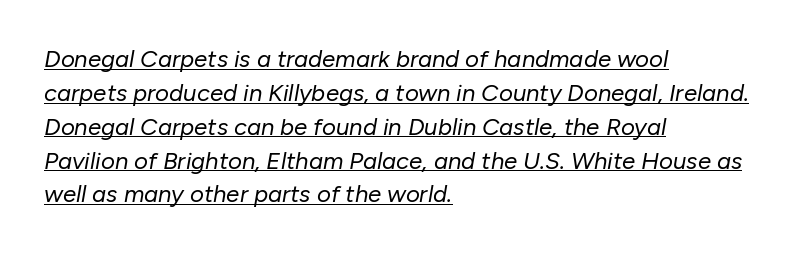
{"italic": "yes", "lean": "right", "slant_degrees": 10, "bold": "no", "underline": "yes", "align": "left", "line_spacing": "normal", "line_spacing_ratio": 1.41, "letter_spacing": "normal", "letter_spacing_em": 0.0, "glyph_px": 24}
